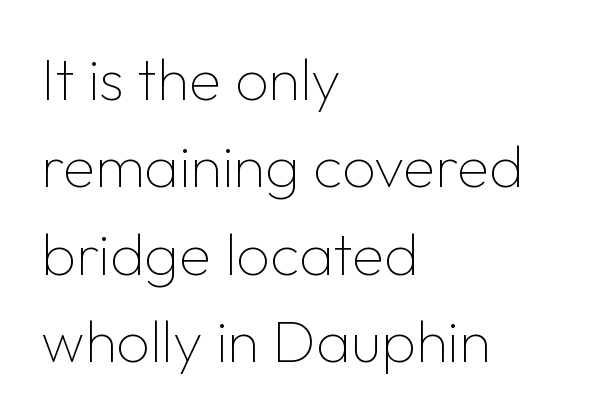
Q: Is the text bold? A: No.
Q: Is the text italic (slanted)? A: No, it is upright.
Q: Is the typeface a serif or a sans-serif typeface? A: Sans-serif.
Q: Is the text underlined? A: No.
Q: How is the paragraph aligned? A: Left-aligned.
Q: Is the spacing between letters normal or unusually wide? A: Normal.
Q: Is the spacing between lines tight, normal or loose? A: Normal.
Q: Width (condensed, normal, or wide)? A: Normal.
Q: Stroke contrast? A: Low.
Q: x-height? A: Medium.
Q: Monospaced? A: No.
